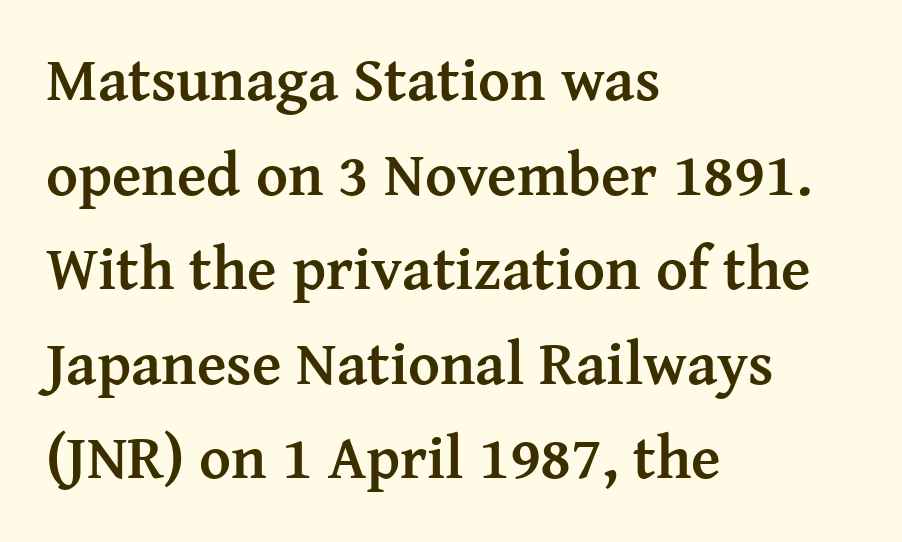
{"serif": "yes", "italic": "no", "bold": "yes", "weight": "semibold", "width": "normal", "stroke_contrast": "medium", "x_height": "medium", "monospaced": "no", "underline": "no", "align": "left", "line_spacing": "normal", "line_spacing_ratio": 1.55, "letter_spacing": "normal", "letter_spacing_em": 0.0, "glyph_px": 61}
